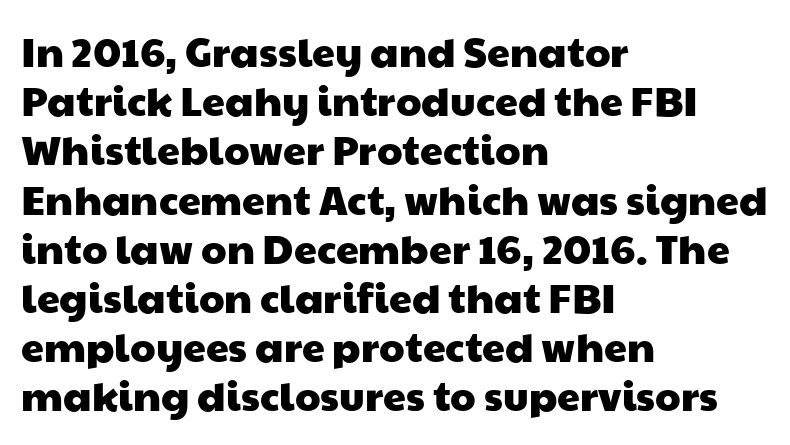
{"serif": "no", "width": "wide", "stroke_contrast": "low", "x_height": "medium", "monospaced": "no", "underline": "no", "align": "left", "line_spacing_ratio": 1.2, "letter_spacing": "normal", "letter_spacing_em": 0.0, "glyph_px": 41}
